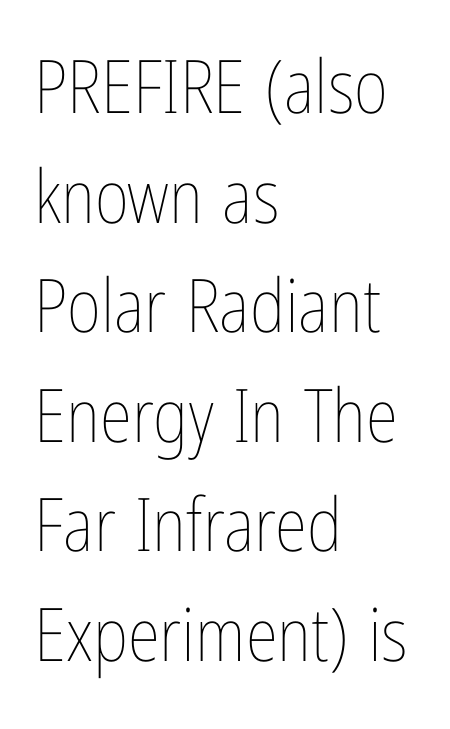
A roman cut, with each character standing at attention. The compositor pushed each line to the left boundary. Nothing heavy about these letters — not bold at all. Looks like regular typesetting: each glyph gets only the width it needs.
